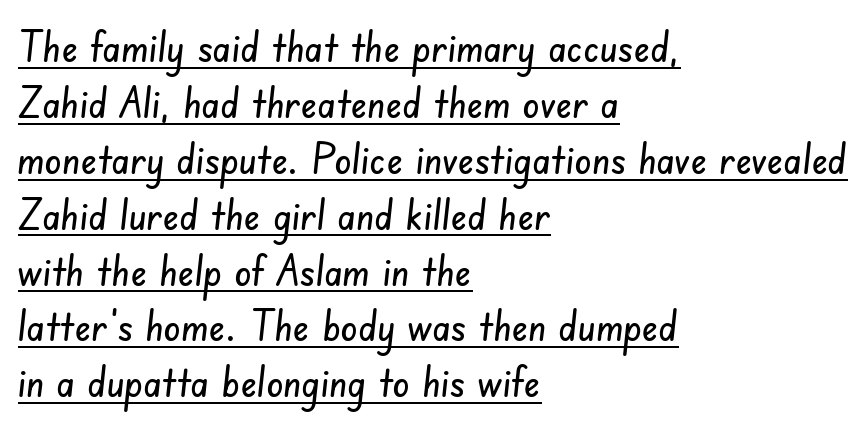
Inter-character spacing is left at the font's built-in metrics. The ragged edge is on the right, which tells us the setting is flush left. Summary of vertical rhythm: regular, with standard interline spacing. Note the varied advance widths — an 'i' is clearly narrower than an 'm'.
